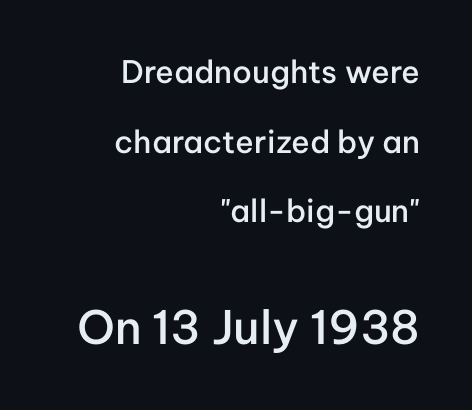
Q: Is the text bold? A: Semi-bold.
Q: Is the text italic (slanted)? A: No, it is upright.
Q: Is the typeface a serif or a sans-serif typeface? A: Sans-serif.
Q: Is the text underlined? A: No.
Q: How is the paragraph aligned? A: Right-aligned.
Q: Is the spacing between letters normal or unusually wide? A: Normal.
Q: Is the spacing between lines tight, normal or loose? A: Loose.
Q: Which block of text is set in a larger size, the first (top) or the second (bottom)? A: The second (bottom) one.
Q: Width (condensed, normal, or wide)? A: Normal.
Q: Stroke contrast? A: Low.
Q: x-height? A: Medium.
Q: Monospaced? A: No.
